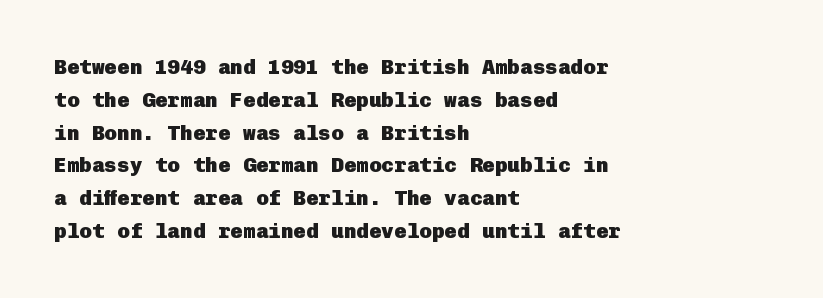
Weight check: bold — yes, fully. This rendering features lettering with no underline. This is the regular roman posture of the typeface. Is there much room between lines? A standard amount, neither cramped nor airy. No extra tracking has been applied to these lines. The rag falls on the right side of this text block.
